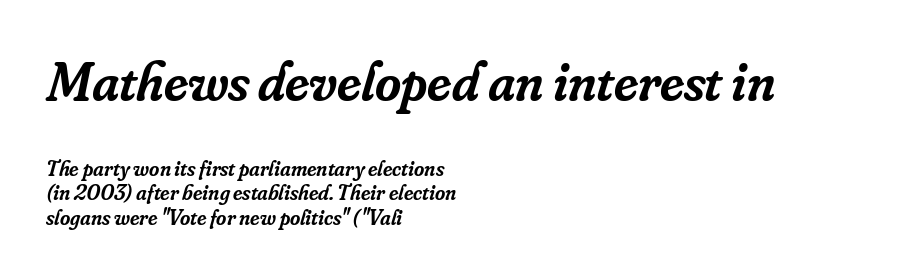
Q: Is the text bold? A: Semi-bold.
Q: Is the text italic (slanted)? A: Yes, it leans right by about 16 degrees.
Q: Is the typeface a serif or a sans-serif typeface? A: Serif.
Q: Is the text underlined? A: No.
Q: How is the paragraph aligned? A: Left-aligned.
Q: Is the spacing between letters normal or unusually wide? A: Normal.
Q: Is the spacing between lines tight, normal or loose? A: Tight.
Q: Which block of text is set in a larger size, the first (top) or the second (bottom)? A: The first (top) one.
Q: Width (condensed, normal, or wide)? A: Normal.
Q: Stroke contrast? A: Low.
Q: x-height? A: Small.
Q: Monospaced? A: No.
